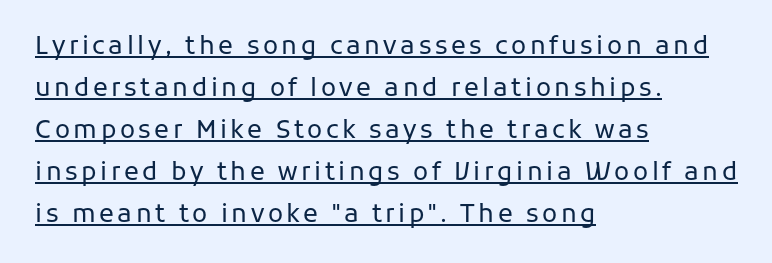
{"italic": "no", "bold": "no", "underline": "yes", "align": "left", "line_spacing": "normal", "line_spacing_ratio": 1.68, "glyph_px": 25}
